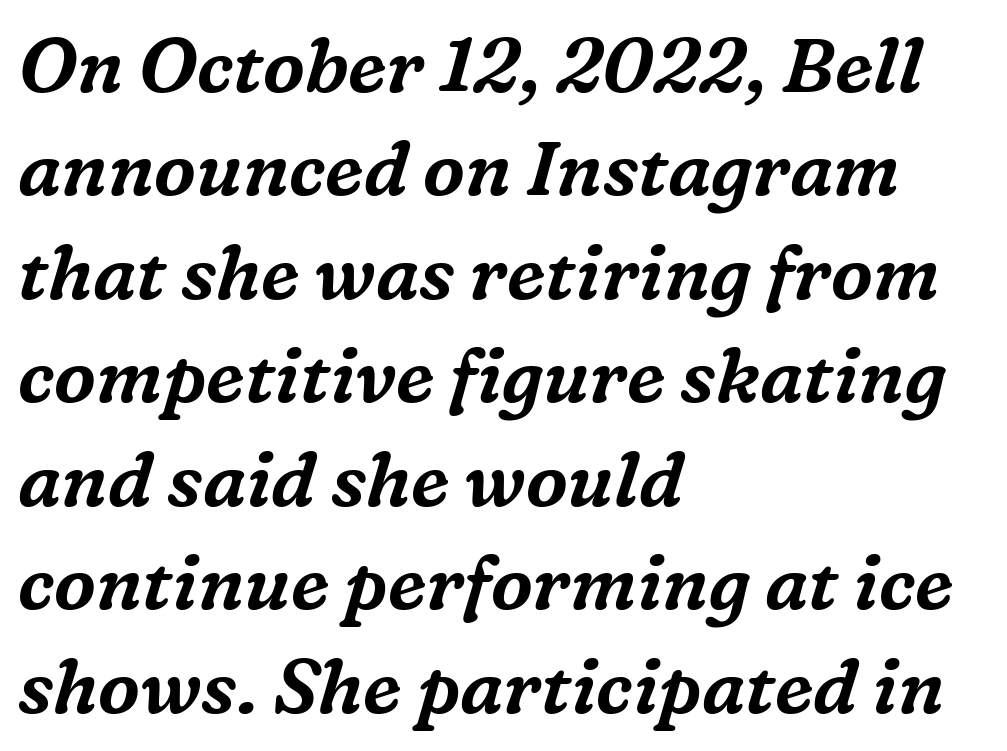
The image shows 75 px serif type, italic (leaning right); set left-aligned, normal line spacing (1.38x), normal letter spacing, not underlined; medium stroke contrast and a medium x-height.
